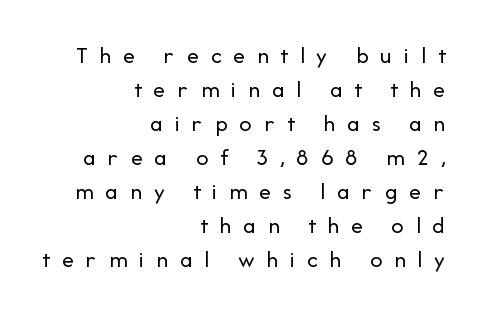
Q: Is the text bold? A: No.
Q: Is the text italic (slanted)? A: No, it is upright.
Q: Is the text underlined? A: No.
Q: How is the paragraph aligned? A: Right-aligned.
Q: Is the spacing between letters normal or unusually wide? A: Unusually wide.
Q: Is the spacing between lines tight, normal or loose? A: Normal.
